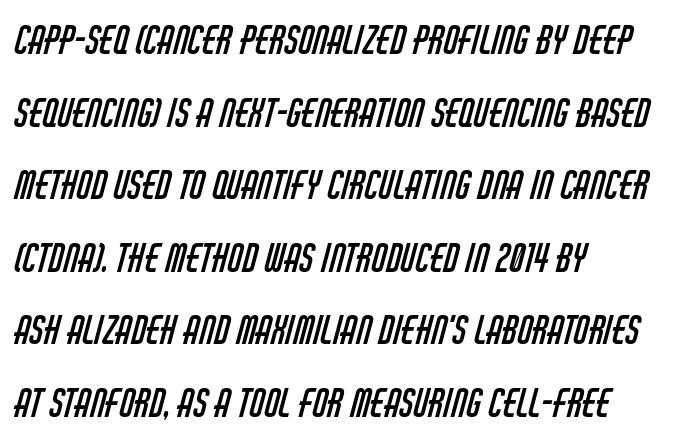
The image shows 38 px regular-weight, condensed sans-serif type; set left-aligned, loose line spacing (1.91x), normal letter spacing, not underlined; low stroke contrast and a large x-height.
